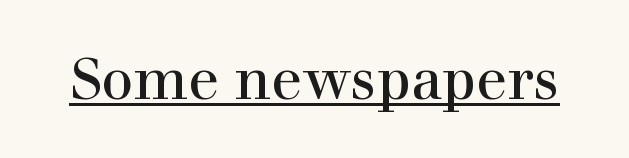
The image shows 57 px serif type, upright; set normal letter spacing, underlined; a medium x-height.
